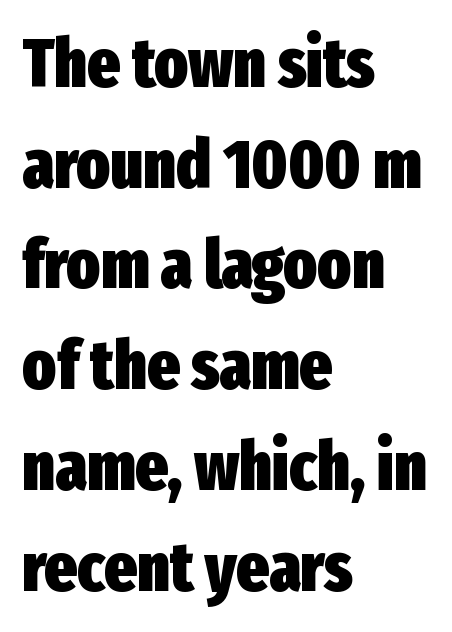
Q: Is the text bold? A: Yes.
Q: Is the text italic (slanted)? A: No, it is upright.
Q: Is the typeface a serif or a sans-serif typeface? A: Sans-serif.
Q: Is the text underlined? A: No.
Q: How is the paragraph aligned? A: Left-aligned.
Q: Is the spacing between letters normal or unusually wide? A: Normal.
Q: Is the spacing between lines tight, normal or loose? A: Normal.
Q: Width (condensed, normal, or wide)? A: Condensed.
Q: Stroke contrast? A: Low.
Q: x-height? A: Medium.
Q: Monospaced? A: No.
